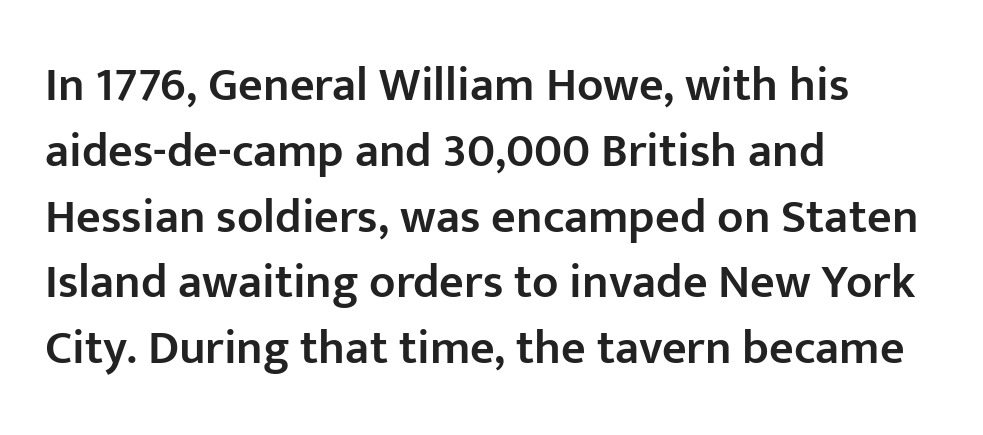
Q: Is the text bold? A: Semi-bold.
Q: Is the text italic (slanted)? A: No, it is upright.
Q: Is the typeface a serif or a sans-serif typeface? A: Sans-serif.
Q: Is the text underlined? A: No.
Q: How is the paragraph aligned? A: Left-aligned.
Q: Is the spacing between letters normal or unusually wide? A: Normal.
Q: Is the spacing between lines tight, normal or loose? A: Normal.
Q: Width (condensed, normal, or wide)? A: Normal.
Q: Stroke contrast? A: Low.
Q: x-height? A: Medium.
Q: Monospaced? A: No.
